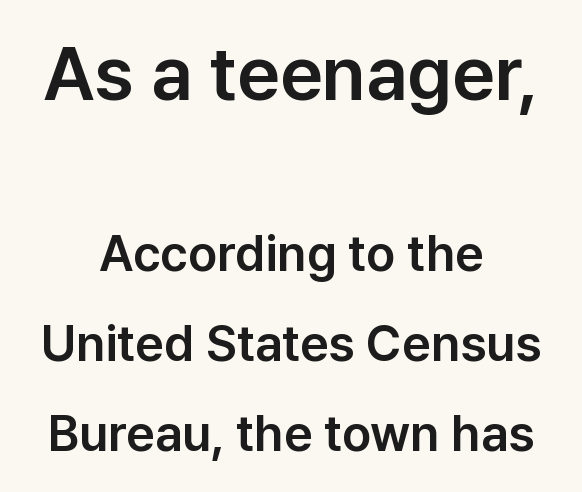
{"serif": "no", "italic": "no", "width": "normal", "stroke_contrast": "low", "x_height": "medium", "monospaced": "no", "underline": "no", "align": "center", "line_spacing_ratio": 1.8, "letter_spacing": "normal", "letter_spacing_em": 0.0, "larger_block": "first", "size_ratio": 1.5, "glyph_px": 75}
